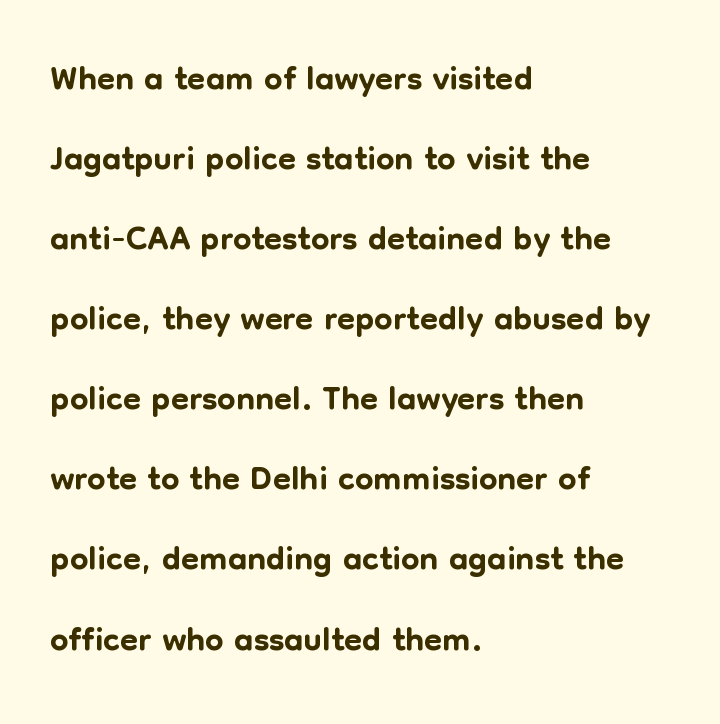
Q: Is the text italic (slanted)? A: No, it is upright.
Q: Is the typeface a serif or a sans-serif typeface? A: Sans-serif.
Q: Is the text underlined? A: No.
Q: How is the paragraph aligned? A: Left-aligned.
Q: Is the spacing between letters normal or unusually wide? A: Normal.
Q: Is the spacing between lines tight, normal or loose? A: Normal.
Q: Width (condensed, normal, or wide)? A: Normal.
Q: Stroke contrast? A: Low.
Q: x-height? A: Medium.
Q: Monospaced? A: No.
